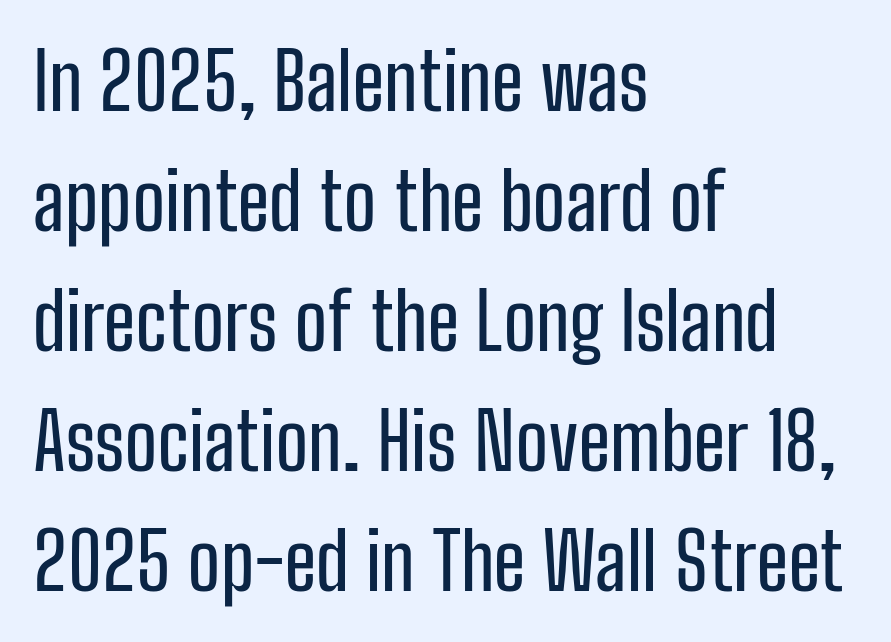
{"serif": "no", "italic": "no", "width": "condensed", "stroke_contrast": "low", "x_height": "medium", "monospaced": "no", "underline": "no", "align": "left", "line_spacing": "normal", "line_spacing_ratio": 1.52, "letter_spacing": "normal", "letter_spacing_em": 0.0, "glyph_px": 79}
